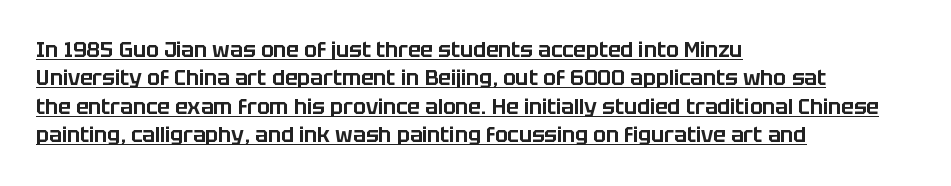
Q: Is the text italic (slanted)? A: No, it is upright.
Q: Is the text underlined? A: Yes.
Q: How is the paragraph aligned? A: Left-aligned.
Q: Is the spacing between letters normal or unusually wide? A: Normal.
Q: Is the spacing between lines tight, normal or loose? A: Normal.
